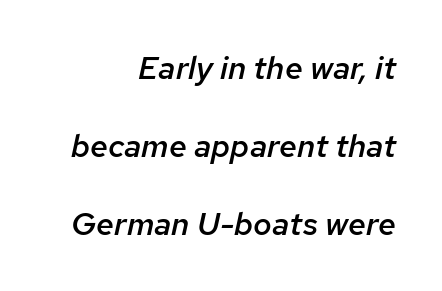
It's the slanting kind of type. The text block is weighted toward the right margin, trailing off unevenly leftward. The face used here is proportionally spaced, like ordinary book or web type. A fair bit of extra ink — the face is semibold, not bold.
